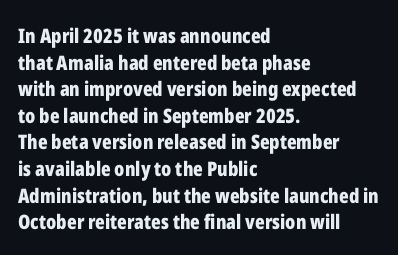
The typography opts for an upright posture over an oblique one. A classic flush-left, rag-right setting is used for this passage. Words appear dense and cohesive because spacing is normal. A full-strength bold gives these letters their thick strokes. Rule under the text: the space is simply empty.
